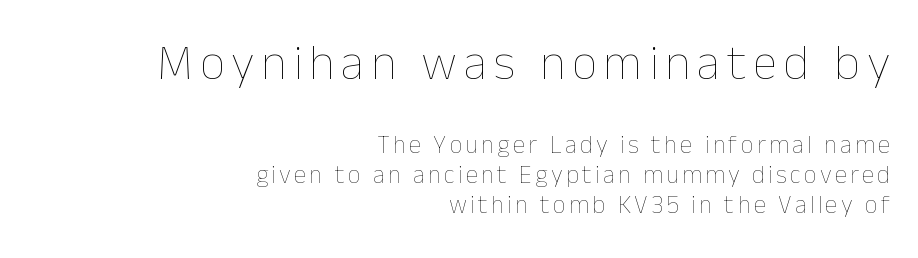
The image shows 50 px thin type, upright; set right-aligned, line spacing 1.19x, not underlined; the first (top) block is 2.0x larger; low stroke contrast and a medium x-height.
